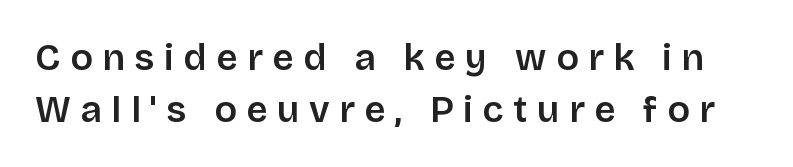
{"serif": "no", "italic": "no", "bold": "semi", "weight": "semibold", "width": "normal", "stroke_contrast": "low", "x_height": "large", "monospaced": "no", "underline": "no", "line_spacing": "normal", "line_spacing_ratio": 1.4, "letter_spacing": "wide", "letter_spacing_em": 0.26, "glyph_px": 37}
